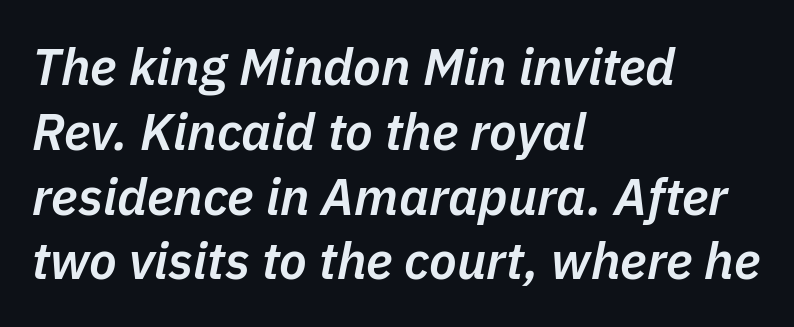
Q: Is the text bold? A: Semi-bold.
Q: Is the text italic (slanted)? A: Yes, it leans right by about 11 degrees.
Q: Is the text underlined? A: No.
Q: How is the paragraph aligned? A: Left-aligned.
Q: Is the spacing between letters normal or unusually wide? A: Normal.
Q: Is the spacing between lines tight, normal or loose? A: Normal.
Q: Width (condensed, normal, or wide)? A: Normal.
Q: Stroke contrast? A: Low.
Q: x-height? A: Medium.
Q: Monospaced? A: No.
